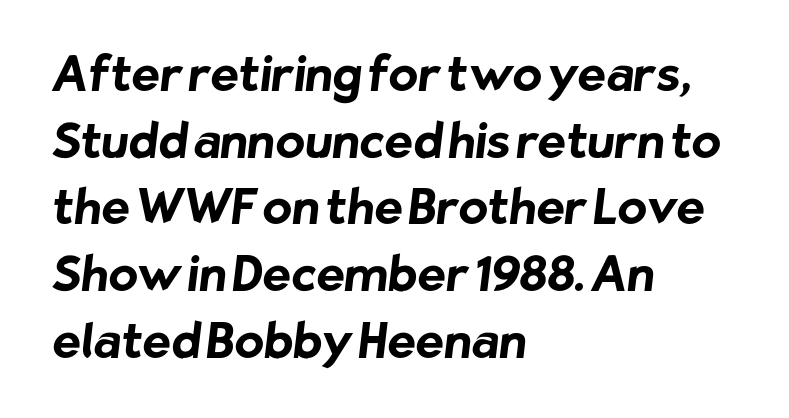
{"serif": "no", "bold": "yes", "weight": "bold", "width": "normal", "stroke_contrast": "low", "x_height": "medium", "monospaced": "no", "underline": "no", "align": "left", "line_spacing": "normal", "line_spacing_ratio": 1.39, "letter_spacing": "normal", "letter_spacing_em": 0.0, "glyph_px": 48}
